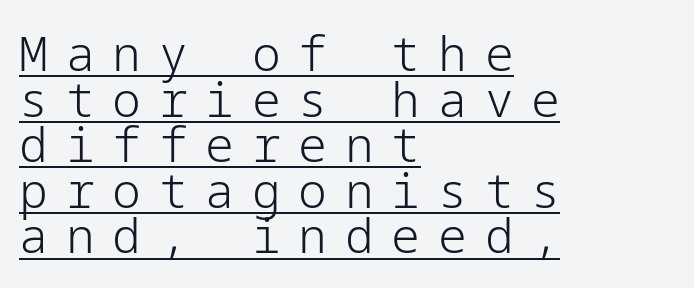
{"serif": "no", "italic": "no", "bold": "no", "weight": "light", "width": "normal", "stroke_contrast": "low", "x_height": "medium", "underline": "yes", "align": "left", "line_spacing": "tight", "line_spacing_ratio": 0.95, "letter_spacing": "wide", "letter_spacing_em": 0.37, "glyph_px": 48}
